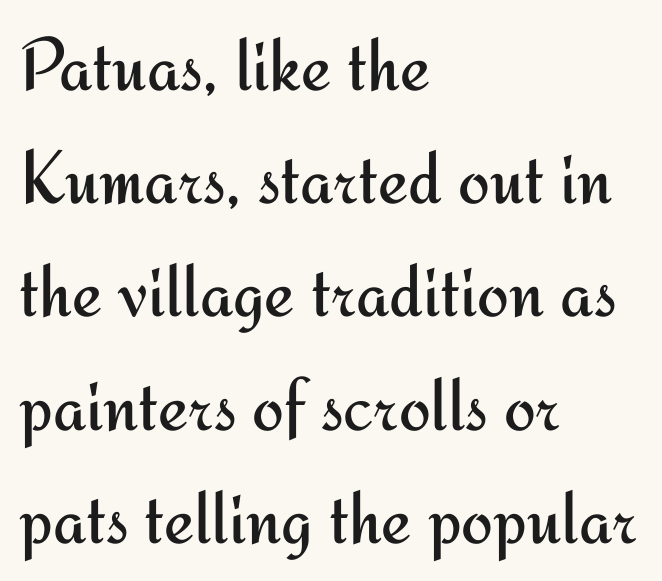
Do the letters lean? They stand straight. Vertical spacing — default. The face looks like a standard text weight, possibly lighter. Nothing sits at the stroke ends, so this counts as sans-serif. The letters advance in unequal steps, a hallmark of proportional type.
